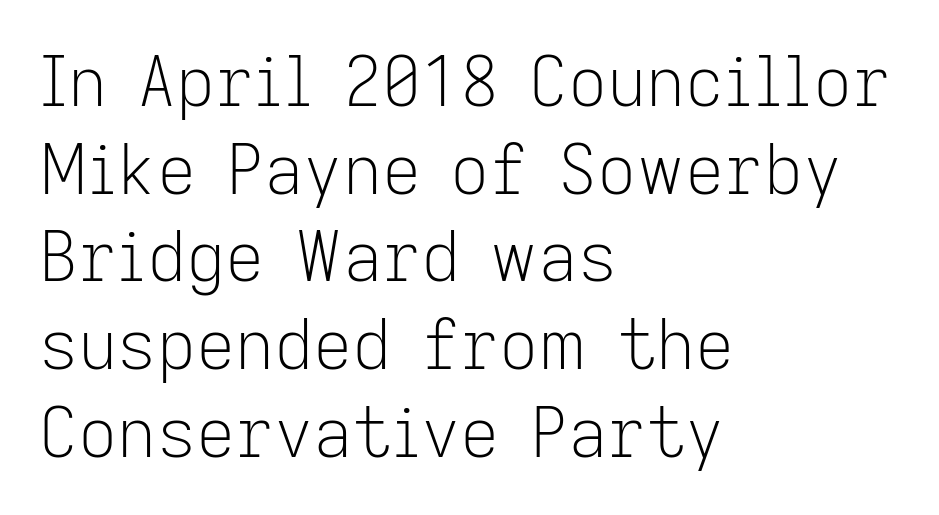
The image shows 68 px light sans-serif type, upright; set left-aligned, normal line spacing (1.29x), normal letter spacing, not underlined; low stroke contrast and a medium x-height.
